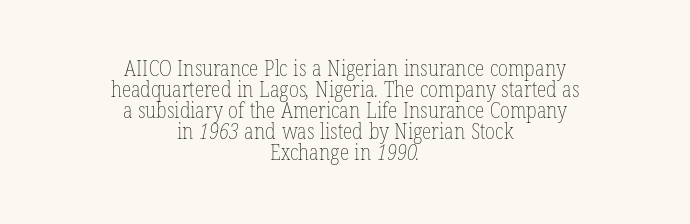
Q: Is the text bold? A: No.
Q: Is the text underlined? A: No.
Q: How is the paragraph aligned? A: Centered.
Q: Is the spacing between letters normal or unusually wide? A: Normal.
Q: Is the spacing between lines tight, normal or loose? A: Tight.
